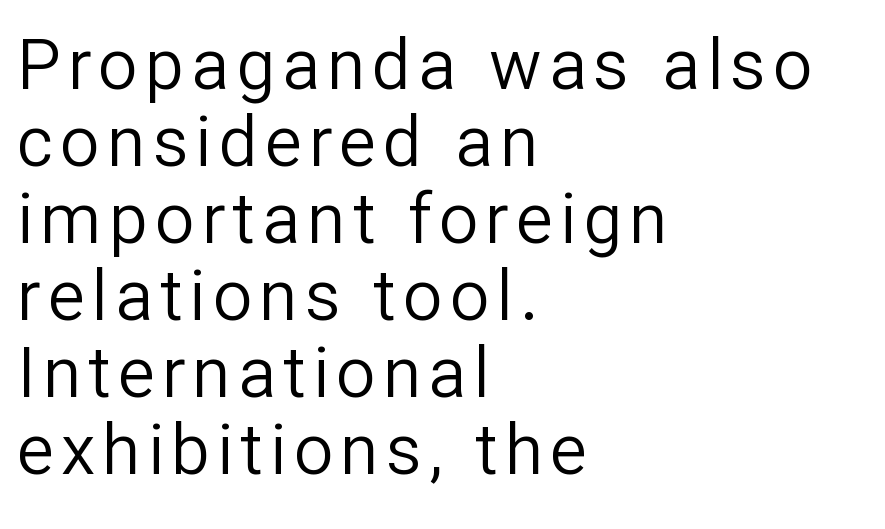
The glyphs are unaccompanied by any horizontal stroke below them. Compared with a centered layout, this one pins lines to the left instead. Vertically, the passage feels compressed, each row crowding the next. The face looks like a standard text weight, possibly lighter. The letters carry no serifs — their stems end cleanly without finishing strokes.
